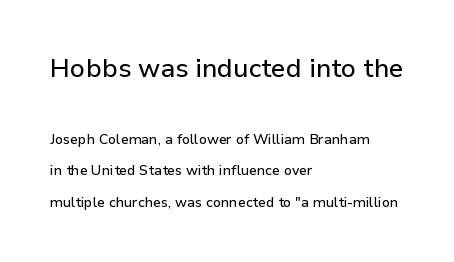
The paragraph shown leans on its left margin. Between one letter and the next there's only the usual sliver of space. A student would notice the top passage is typeset larger than what follows. Summary of vertical rhythm: relaxed, with wide interline spacing.
